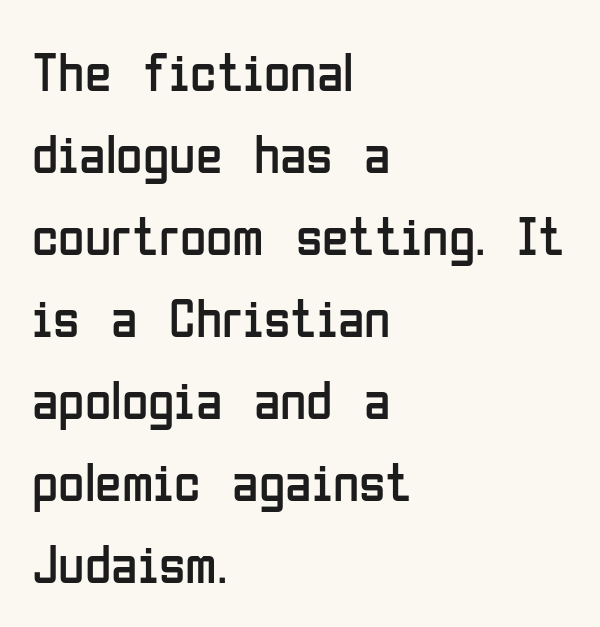
{"serif": "no", "italic": "no", "bold": "no", "weight": "regular", "width": "condensed", "stroke_contrast": "low", "x_height": "medium", "monospaced": "no", "underline": "no", "align": "left", "line_spacing": "normal", "line_spacing_ratio": 1.52, "letter_spacing": "normal", "letter_spacing_em": 0.0, "glyph_px": 54}
